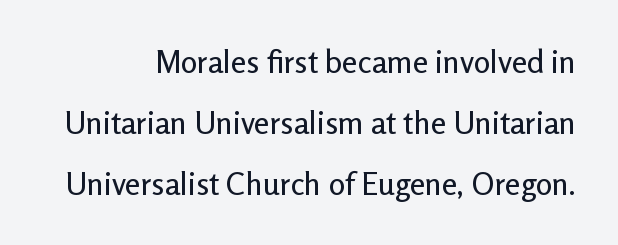
Unlike italic type, these characters show no tilt at all. Nothing sits at the stroke ends, so this counts as sans-serif. This sample has the flowing, uneven cadence of proportional lettering. Nobody drew a line under any word here. The rendering keeps characters at their native spacing. Interline gaps are noticeably wide in this sample.
